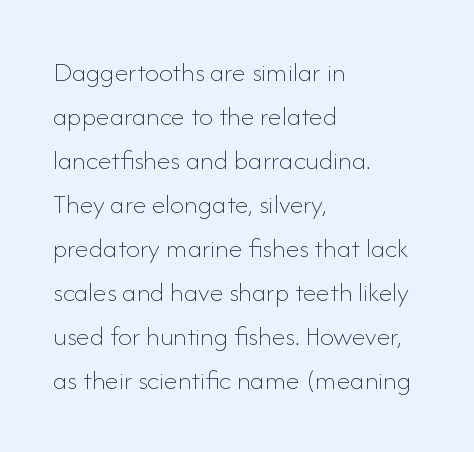
{"italic": "no", "bold": "no", "weight": "thin", "width": "normal", "stroke_contrast": "low", "x_height": "small", "monospaced": "no", "underline": "no", "align": "left", "line_spacing": "normal", "line_spacing_ratio": 1.57, "letter_spacing": "normal", "letter_spacing_em": 0.0, "glyph_px": 28}
